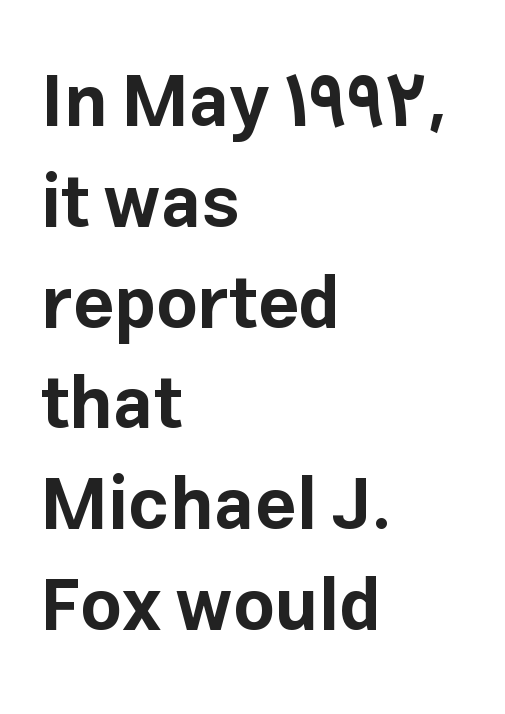
Q: Is the text bold? A: Yes.
Q: Is the text italic (slanted)? A: No, it is upright.
Q: Is the typeface a serif or a sans-serif typeface? A: Sans-serif.
Q: Is the text underlined? A: No.
Q: How is the paragraph aligned? A: Left-aligned.
Q: Is the spacing between letters normal or unusually wide? A: Normal.
Q: Is the spacing between lines tight, normal or loose? A: Normal.
Q: Width (condensed, normal, or wide)? A: Normal.
Q: Stroke contrast? A: Low.
Q: x-height? A: Medium.
Q: Monospaced? A: No.
